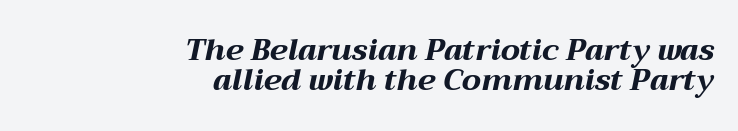
The image shows 30 px bold, wide type, italic (leaning right); set right-aligned, tight line spacing (0.99x), normal letter spacing, not underlined; medium stroke contrast and a medium x-height.
